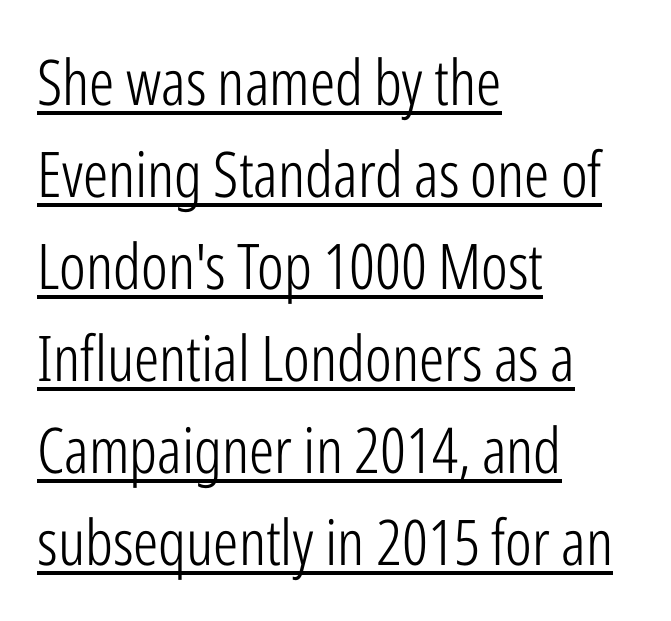
The weight tops out at a normal text grade. In CSS terms this would be text-align: left. What decoration does the sample have? An underline. The letters stand upright; this is a roman face. The line texture is even and compact thanks to regular tracking. Think of a printed novel: that variable character pitch is what you see here.
